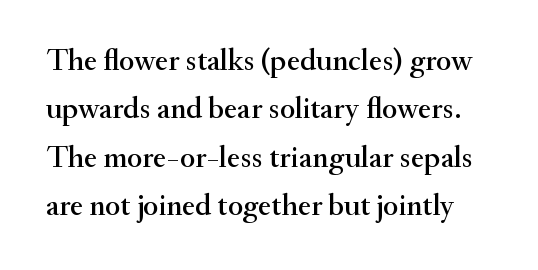
The image shows 31 px serif type, upright; set normal line spacing (1.56x), normal letter spacing, not underlined; medium stroke contrast and a small x-height.
